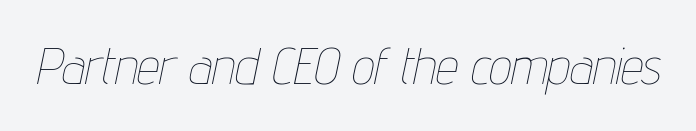
Q: Is the text bold? A: No.
Q: Is the text italic (slanted)? A: Yes, it leans right by about 12 degrees.
Q: Is the text underlined? A: No.
Q: Is the spacing between letters normal or unusually wide? A: Normal.
Q: Width (condensed, normal, or wide)? A: Condensed.
Q: Stroke contrast? A: Low.
Q: x-height? A: Medium.
Q: Monospaced? A: No.
